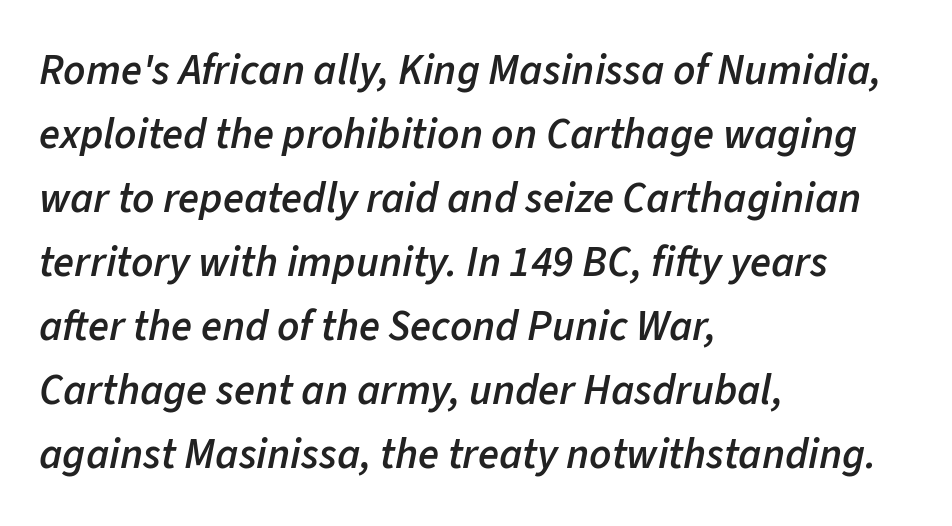
{"italic": "yes", "lean": "right", "slant_degrees": 11, "bold": "semi", "weight": "semibold", "width": "normal", "stroke_contrast": "low", "x_height": "medium", "monospaced": "no", "underline": "no", "align": "left", "line_spacing": "normal", "line_spacing_ratio": 1.49, "letter_spacing": "normal", "letter_spacing_em": 0.0, "glyph_px": 43}
